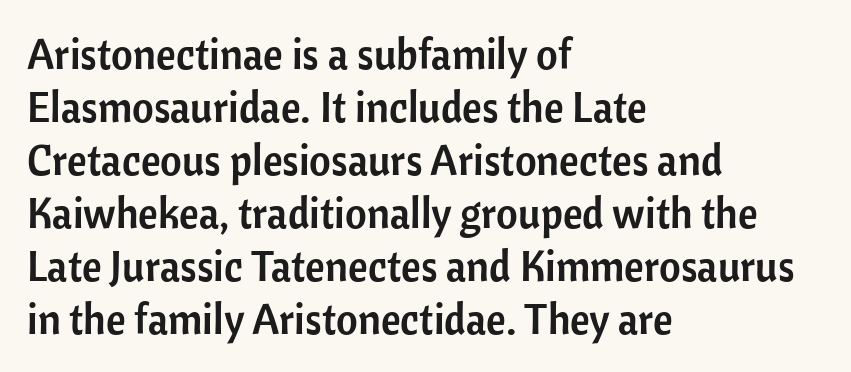
The image shows 42 px sans-serif type, upright; set left-aligned, normal line spacing (1.26x), normal letter spacing, not underlined; low stroke contrast and a medium x-height.
